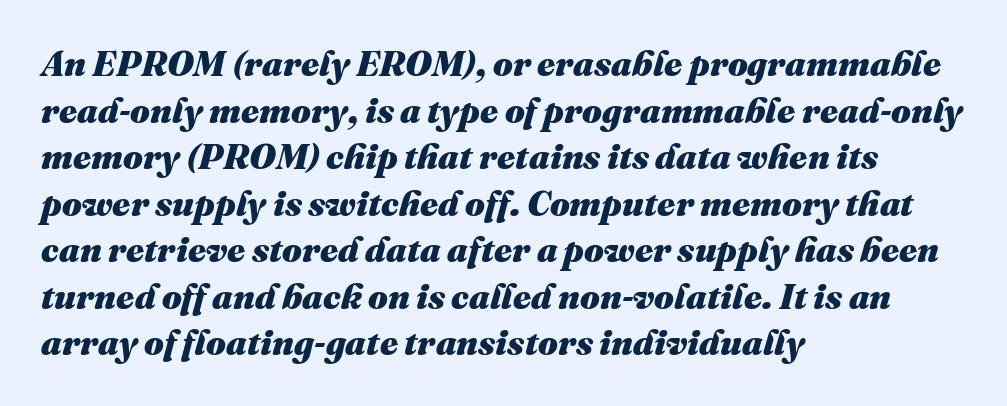
{"italic": "yes", "lean": "right", "slant_degrees": 16, "bold": "yes", "weight": "heavy", "width": "normal", "stroke_contrast": "medium", "x_height": "medium", "monospaced": "no", "underline": "no", "align": "left", "line_spacing": "normal", "line_spacing_ratio": 1.33, "letter_spacing": "normal", "letter_spacing_em": 0.0, "glyph_px": 35}
